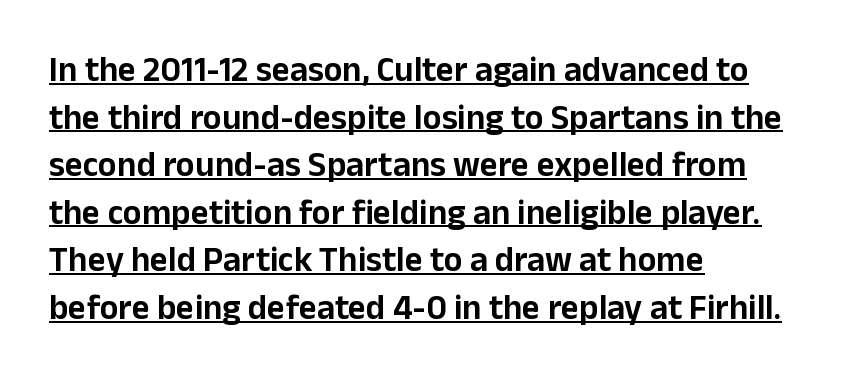
{"serif": "no", "italic": "no", "width": "normal", "stroke_contrast": "low", "x_height": "medium", "monospaced": "no", "underline": "yes", "align": "left", "line_spacing": "normal", "line_spacing_ratio": 1.36, "letter_spacing": "normal", "letter_spacing_em": 0.0, "glyph_px": 35}
